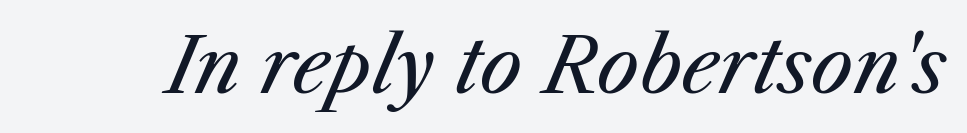
Every character sits at an angle, as italics do. A light-to-regular cut is what we see here. The area under the type is left untouched. Varying glyph widths throughout — classic text-font behaviour. Tracking here is standard; glyphs follow each other at the usual distance.
